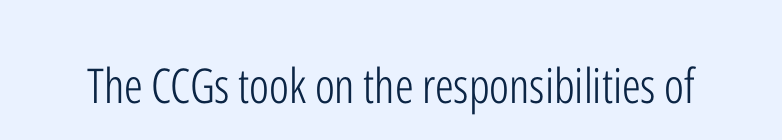
{"serif": "no", "italic": "no", "bold": "no", "weight": "light", "width": "condensed", "stroke_contrast": "low", "x_height": "medium", "monospaced": "no", "underline": "no", "letter_spacing": "normal", "letter_spacing_em": 0.0, "glyph_px": 48}
